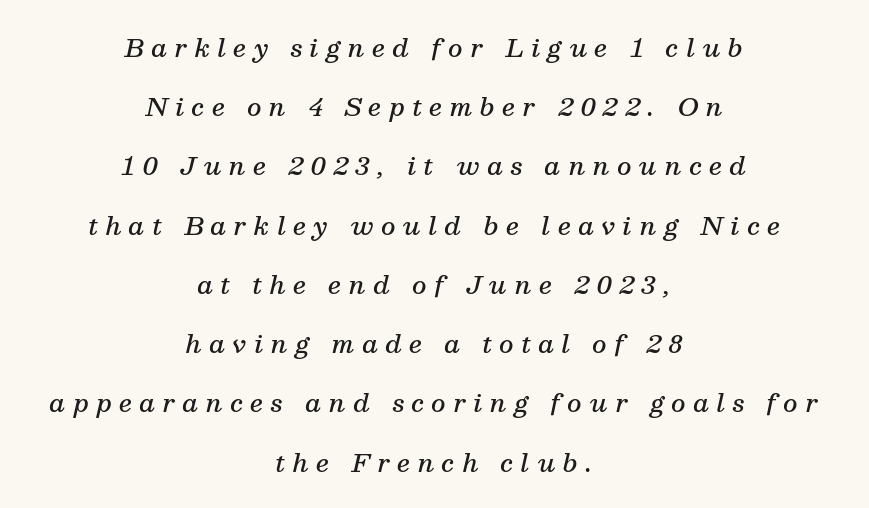
Q: Is the text bold? A: Semi-bold.
Q: Is the text italic (slanted)? A: Yes, it leans right by about 13 degrees.
Q: Is the text underlined? A: No.
Q: How is the paragraph aligned? A: Centered.
Q: Is the spacing between letters normal or unusually wide? A: Unusually wide.
Q: Is the spacing between lines tight, normal or loose? A: Loose.
